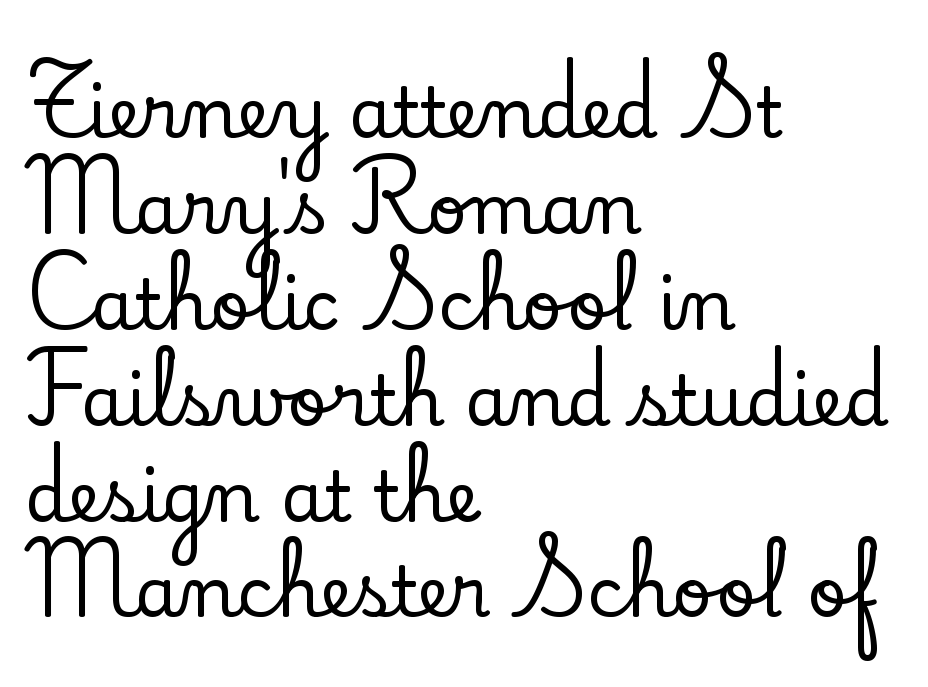
Q: Is the text italic (slanted)? A: No, it is upright.
Q: Is the typeface a serif or a sans-serif typeface? A: Serif.
Q: Is the text underlined? A: No.
Q: How is the paragraph aligned? A: Left-aligned.
Q: Is the spacing between letters normal or unusually wide? A: Normal.
Q: Is the spacing between lines tight, normal or loose? A: Normal.
Q: Width (condensed, normal, or wide)? A: Normal.
Q: Stroke contrast? A: Low.
Q: x-height? A: Small.
Q: Monospaced? A: No.
